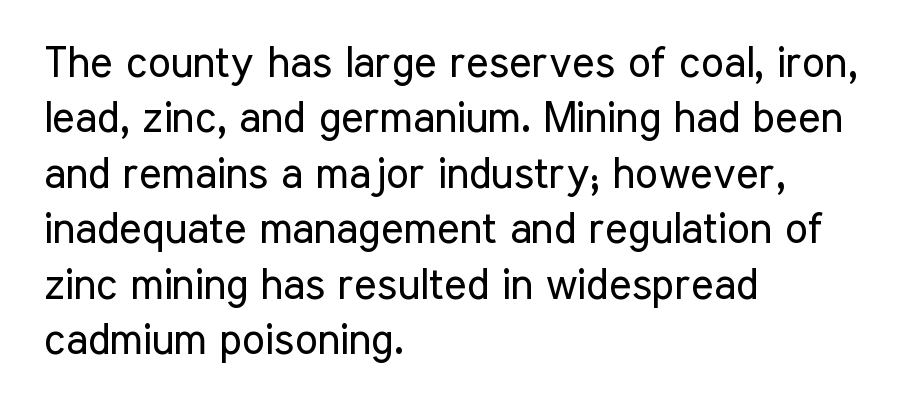
{"serif": "no", "italic": "no", "bold": "no", "weight": "regular", "width": "condensed", "stroke_contrast": "low", "x_height": "medium", "monospaced": "no", "underline": "no", "align": "left", "line_spacing": "normal", "line_spacing_ratio": 1.29, "letter_spacing": "normal", "letter_spacing_em": 0.0, "glyph_px": 43}
